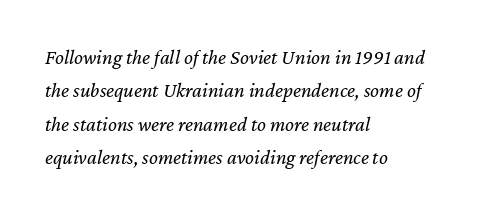
The image shows 21 px text type, italic (leaning right); set left-aligned, normal line spacing (1.59x), normal letter spacing, not underlined.
